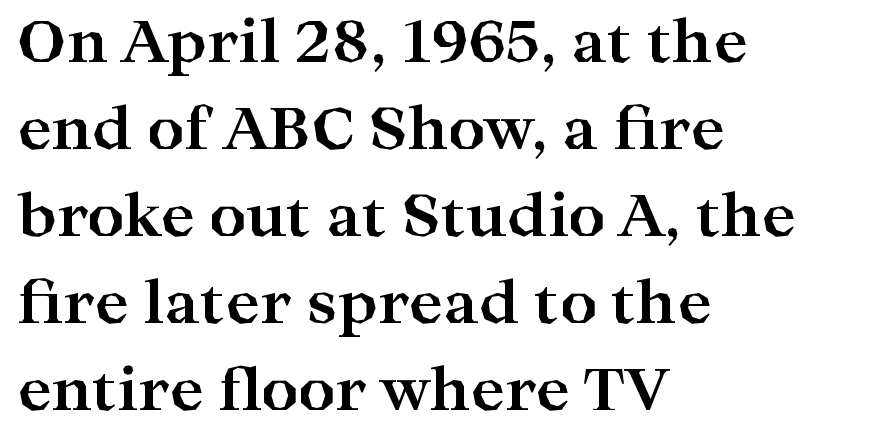
Spacing verdict: proportional, widths tailored to each character. I'd describe the lettering as bold — thick and assertive. The passage shown has conventional tracking throughout. A typesetter would call this leading conventional body-copy spacing. Has an underline been added? It has not. Alignment: flush left.
